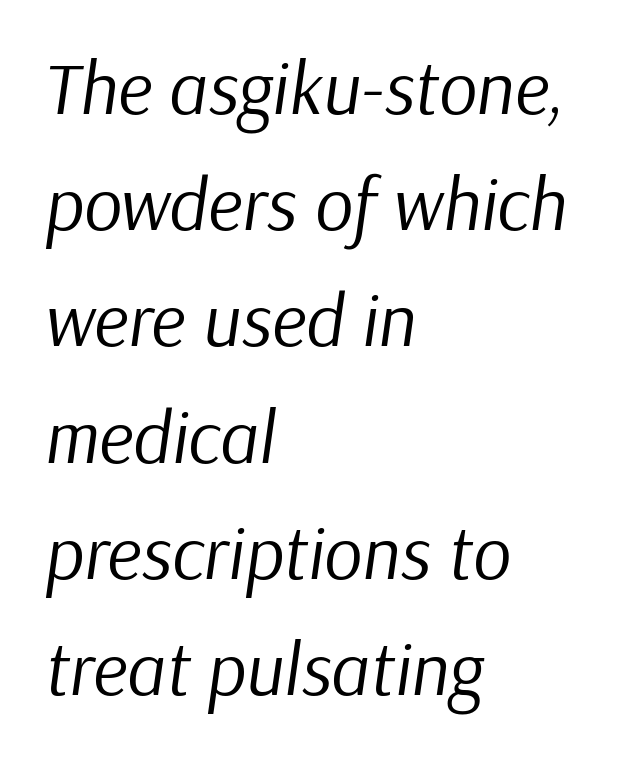
{"italic": "yes", "lean": "right", "slant_degrees": 9, "bold": "no", "weight": "regular", "width": "normal", "stroke_contrast": "low", "x_height": "medium", "monospaced": "no", "underline": "no", "align": "left", "line_spacing": "normal", "line_spacing_ratio": 1.55, "letter_spacing": "normal", "letter_spacing_em": 0.0, "glyph_px": 75}
